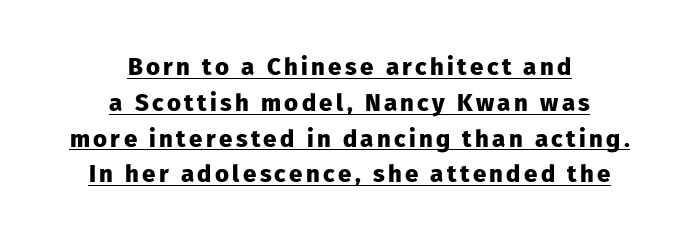
The image shows 24 px bold type, upright; set centered, normal line spacing (1.49x), underlined.
